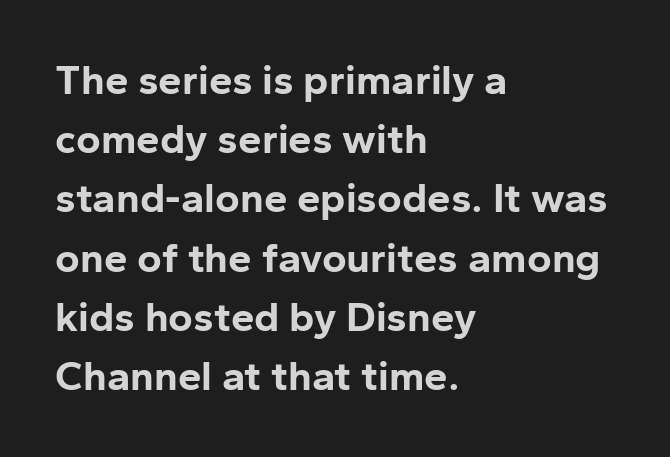
Upright lettering throughout. Look at the bottom of the vertical strokes: they stop flat, with no serifs. Which margin do the lines hug? The left one — the right edge is uneven. Weight: bold.
